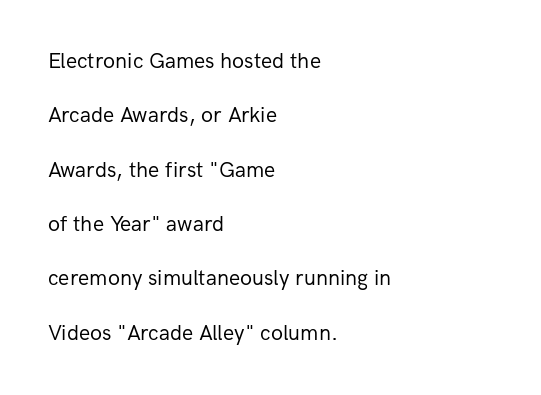
Q: Is the text bold? A: No.
Q: Is the text italic (slanted)? A: No, it is upright.
Q: Is the text underlined? A: No.
Q: How is the paragraph aligned? A: Left-aligned.
Q: Is the spacing between letters normal or unusually wide? A: Normal.
Q: Is the spacing between lines tight, normal or loose? A: Loose.
